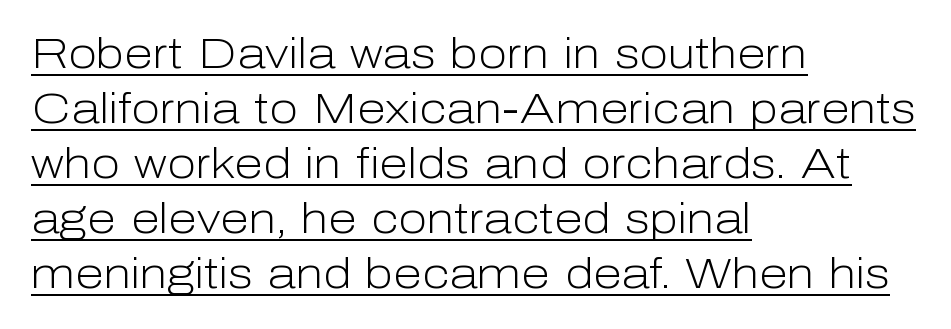
Examine the stroke ends and you'll find no serifs. Do the characters align in a grid? No, the font is proportional. The passage shown is underscored from start to finish. Typeset ragged right — the left edge is the straight one. These glyphs show unthickened strokes, regular width or finer.
